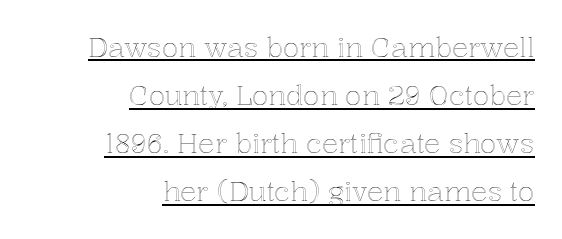
The image shows 27 px text type, upright; set right-aligned, line spacing 1.78x, normal letter spacing, underlined.
